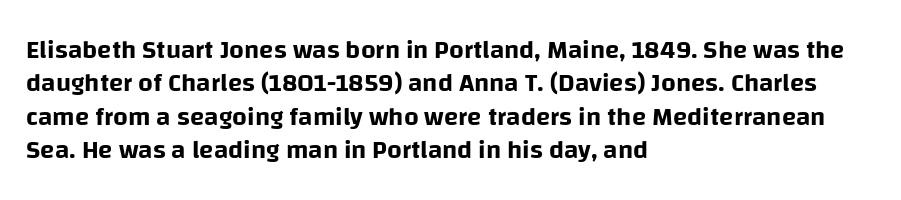
Beneath every word, the page is bare. Evenly set lines give the paragraph a standard silhouette. The compositor pushed each line to the left boundary. Spacing between characters is what you'd get straight out of the box. When letters stand straight like this, we call the style roman or upright.
